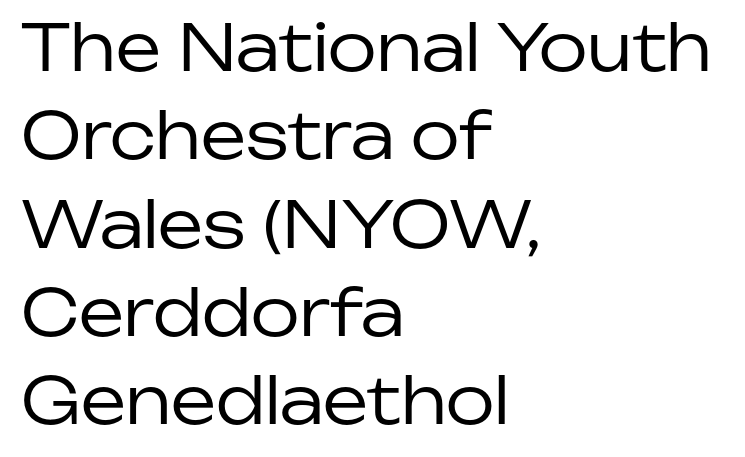
{"serif": "no", "italic": "no", "bold": "no", "weight": "regular", "width": "normal", "stroke_contrast": "low", "x_height": "medium", "monospaced": "no", "underline": "no", "align": "left", "line_spacing": "normal", "line_spacing_ratio": 1.38, "letter_spacing": "normal", "letter_spacing_em": 0.0, "glyph_px": 64}
